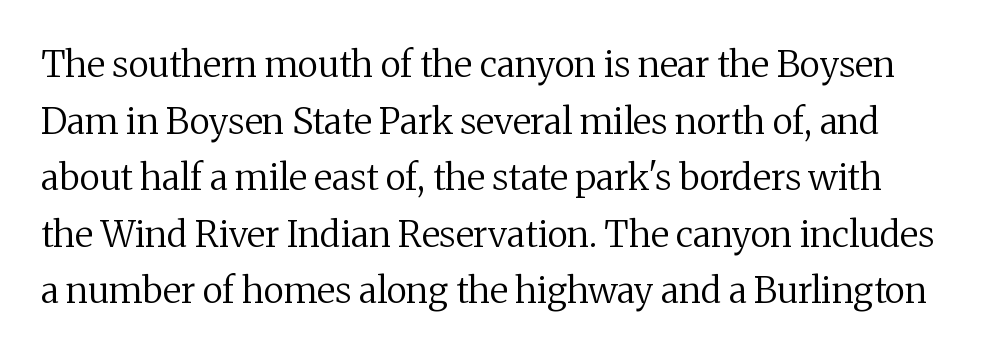
Q: Is the text bold? A: No.
Q: Is the text italic (slanted)? A: No, it is upright.
Q: Is the typeface a serif or a sans-serif typeface? A: Serif.
Q: Is the text underlined? A: No.
Q: Is the spacing between letters normal or unusually wide? A: Normal.
Q: Is the spacing between lines tight, normal or loose? A: Normal.
Q: Width (condensed, normal, or wide)? A: Normal.
Q: Stroke contrast? A: Medium.
Q: x-height? A: Medium.
Q: Monospaced? A: No.
